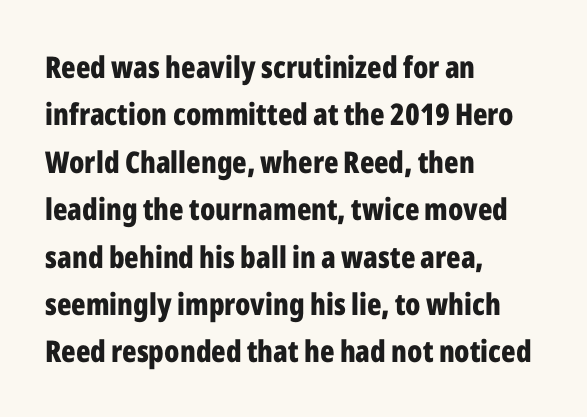
Is there any slant? The stems are plumb. Font category for this specimen: sans-serif. Caption: bold face, heavy strokes. Words float on clear page, feet unadorned. The face used here is proportionally spaced, like ordinary book or web type.
